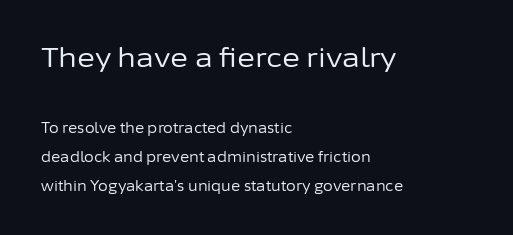
Q: Is the text bold? A: No.
Q: Is the text italic (slanted)? A: No, it is upright.
Q: Is the text underlined? A: No.
Q: How is the paragraph aligned? A: Left-aligned.
Q: Is the spacing between letters normal or unusually wide? A: Normal.
Q: Is the spacing between lines tight, normal or loose? A: Loose.
Q: Which block of text is set in a larger size, the first (top) or the second (bottom)? A: The first (top) one.
